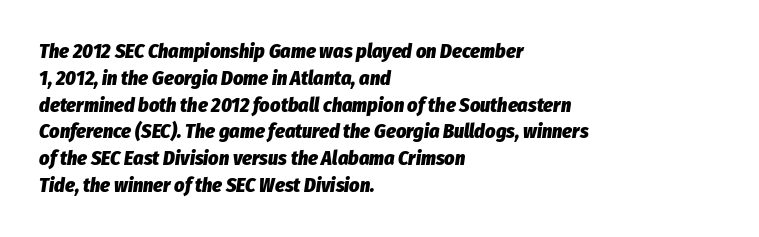
Q: Is the text bold? A: Yes.
Q: Is the text italic (slanted)? A: Yes, it leans right by about 8 degrees.
Q: Is the text underlined? A: No.
Q: How is the paragraph aligned? A: Left-aligned.
Q: Is the spacing between letters normal or unusually wide? A: Normal.
Q: Is the spacing between lines tight, normal or loose? A: Normal.
